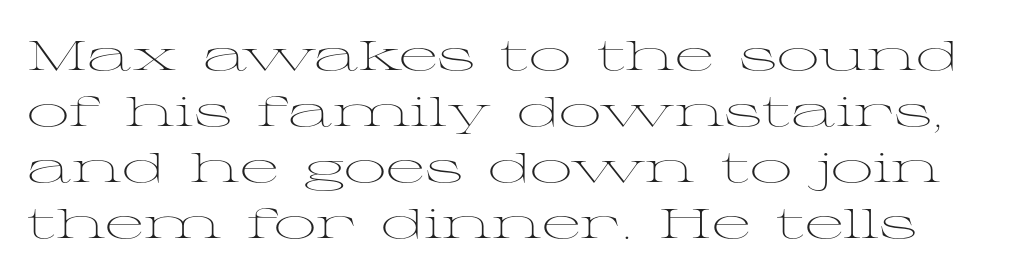
{"serif": "yes", "italic": "no", "bold": "no", "weight": "light", "width": "wide", "stroke_contrast": "medium", "x_height": "medium", "monospaced": "no", "underline": "no", "line_spacing": "normal", "line_spacing_ratio": 1.33, "letter_spacing": "normal", "letter_spacing_em": 0.0, "glyph_px": 42}
